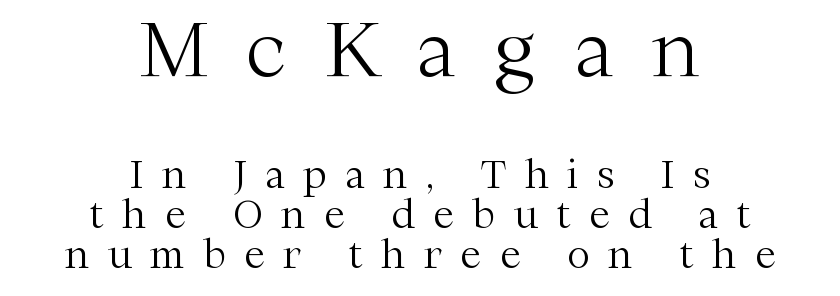
Visually the block forms a symmetrical silhouette, jagged on both flanks. Short note: letters widely spaced. A light-to-regular cut is what we see here. Is this a fixed-width face? No — the glyphs have proportional, varying widths.
